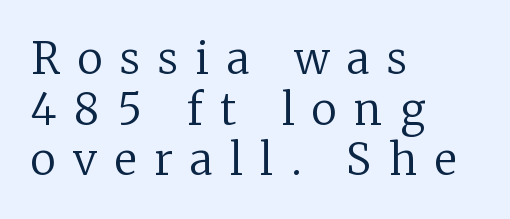
The passage shown has open, widely tracked lettering throughout. Old-style or modern, the face here clearly has serifs. Spacing verdict: proportional, widths tailored to each character. Stems here are at most as thick as an everyday book face.
